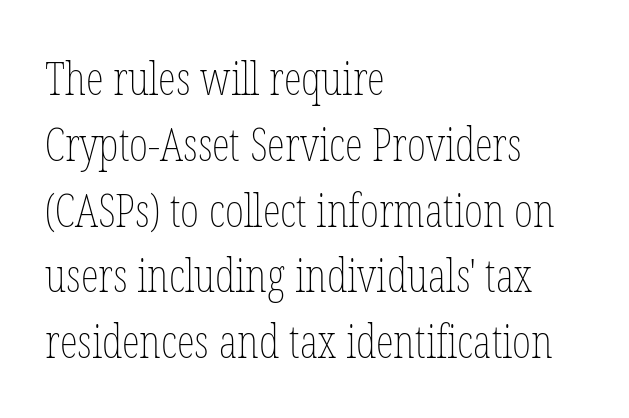
{"italic": "no", "bold": "no", "weight": "thin", "width": "condensed", "stroke_contrast": "low", "x_height": "medium", "monospaced": "no", "underline": "no", "align": "left", "line_spacing": "normal", "line_spacing_ratio": 1.43, "letter_spacing": "normal", "letter_spacing_em": 0.0, "glyph_px": 46}
